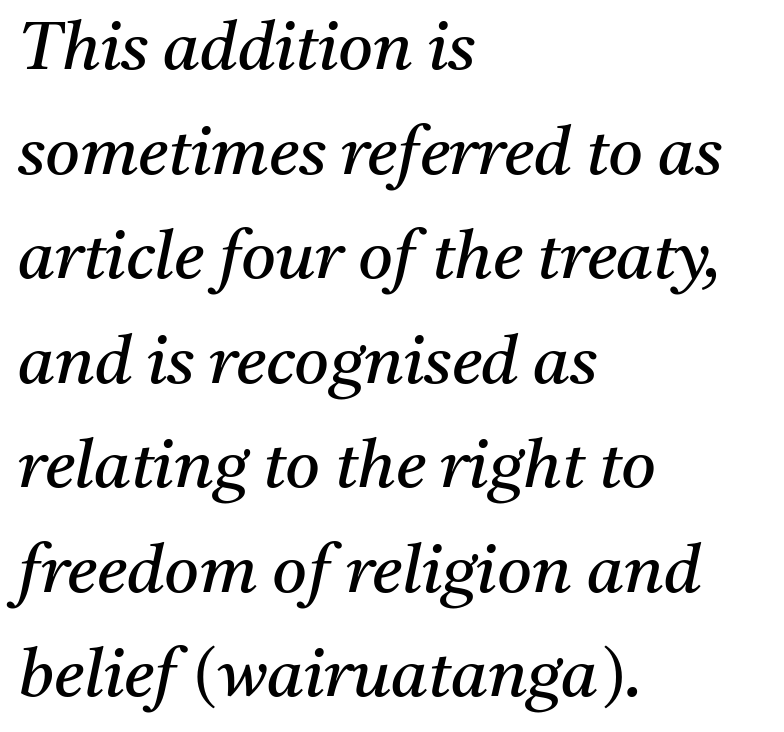
{"serif": "yes", "italic": "yes", "lean": "right", "slant_degrees": 11, "bold": "no", "weight": "regular", "width": "normal", "stroke_contrast": "medium", "x_height": "medium", "monospaced": "no", "underline": "no", "align": "left", "line_spacing": "normal", "line_spacing_ratio": 1.56, "letter_spacing": "normal", "letter_spacing_em": 0.0, "glyph_px": 67}
